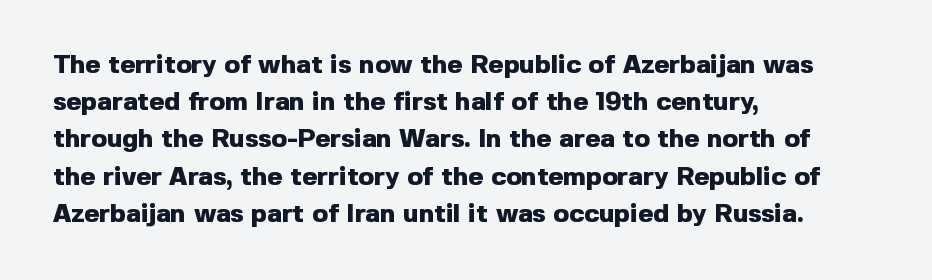
{"italic": "no", "bold": "yes", "underline": "no", "align": "left", "line_spacing": "normal", "line_spacing_ratio": 1.43, "letter_spacing": "normal", "letter_spacing_em": 0.0, "glyph_px": 26}
